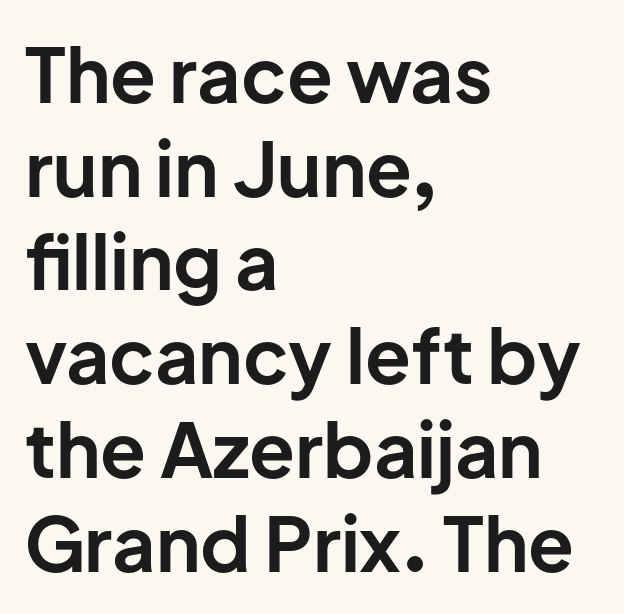
{"serif": "no", "italic": "no", "bold": "yes", "weight": "bold", "width": "normal", "stroke_contrast": "low", "x_height": "medium", "monospaced": "no", "underline": "no", "align": "left", "line_spacing": "normal", "line_spacing_ratio": 1.25, "letter_spacing": "normal", "letter_spacing_em": 0.0, "glyph_px": 75}
